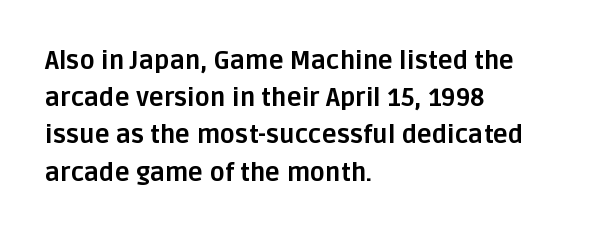
{"italic": "no", "bold": "yes", "underline": "no", "align": "left", "line_spacing": "normal", "line_spacing_ratio": 1.49, "letter_spacing": "normal", "letter_spacing_em": 0.0, "glyph_px": 25}
